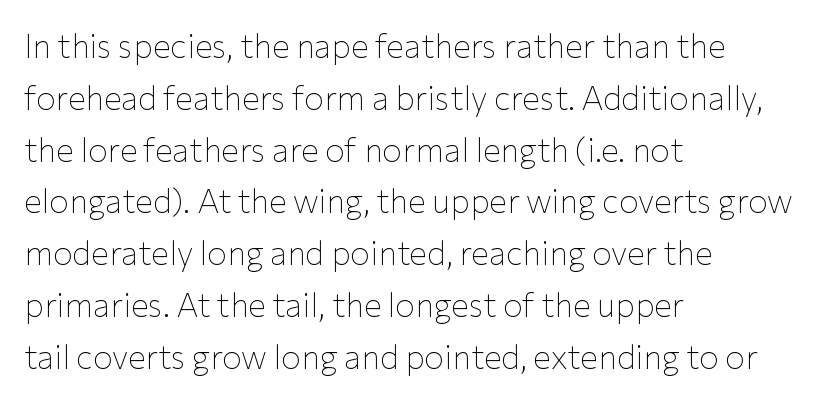
Q: Is the text bold? A: No.
Q: Is the text italic (slanted)? A: No, it is upright.
Q: Is the typeface a serif or a sans-serif typeface? A: Sans-serif.
Q: Is the text underlined? A: No.
Q: How is the paragraph aligned? A: Left-aligned.
Q: Is the spacing between letters normal or unusually wide? A: Normal.
Q: Is the spacing between lines tight, normal or loose? A: Normal.
Q: Width (condensed, normal, or wide)? A: Normal.
Q: Stroke contrast? A: Low.
Q: x-height? A: Medium.
Q: Monospaced? A: No.
